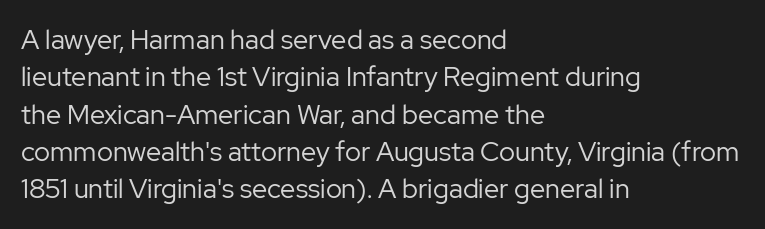
Q: Is the text bold? A: No.
Q: Is the text italic (slanted)? A: No, it is upright.
Q: Is the text underlined? A: No.
Q: How is the paragraph aligned? A: Left-aligned.
Q: Is the spacing between letters normal or unusually wide? A: Normal.
Q: Is the spacing between lines tight, normal or loose? A: Normal.
